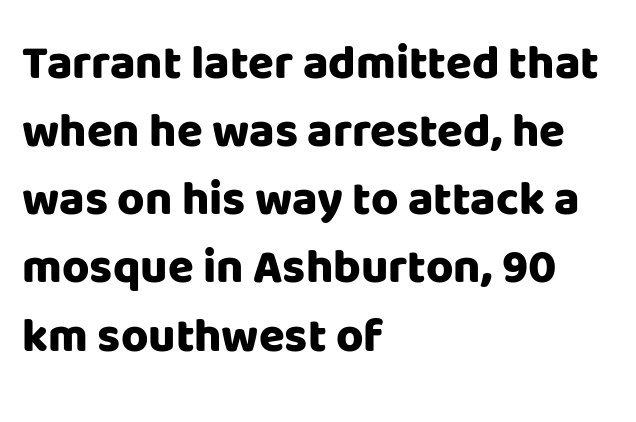
{"serif": "no", "italic": "no", "bold": "yes", "weight": "heavy", "width": "normal", "stroke_contrast": "low", "x_height": "large", "monospaced": "no", "underline": "no", "align": "left", "line_spacing": "normal", "line_spacing_ratio": 1.45, "letter_spacing": "normal", "letter_spacing_em": 0.0, "glyph_px": 47}
